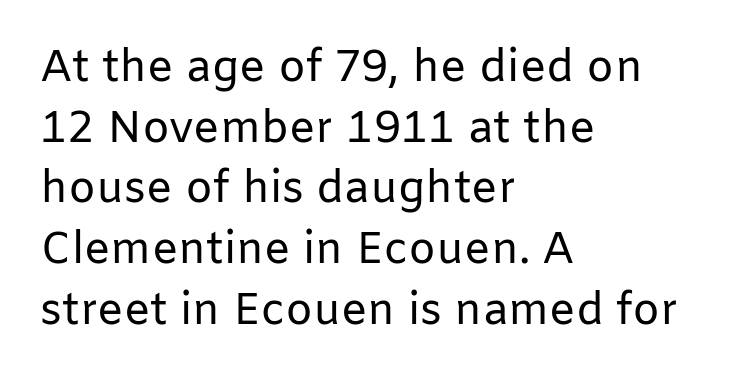
The image shows 44 px regular-weight sans-serif type, upright; set left-aligned, normal line spacing (1.38x), normal letter spacing, not underlined; low stroke contrast and a medium x-height.
